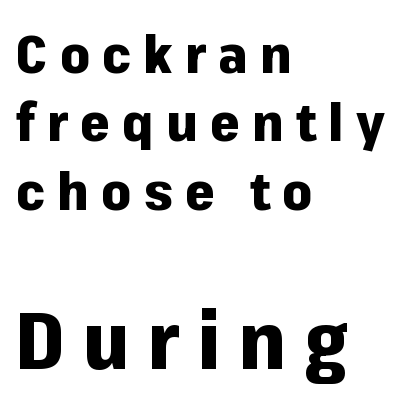
Larger block? The one below; the one above is distinctly smaller. Varying glyph widths throughout — classic text-font behaviour. Characters remain perfectly vertical along every line. The rendering shows plain stroke endings on the letterforms — a sans-serif design. Horizontal alignment here is leftward, the default for most running prose. These words are printed bold, with thick strokes throughout.
